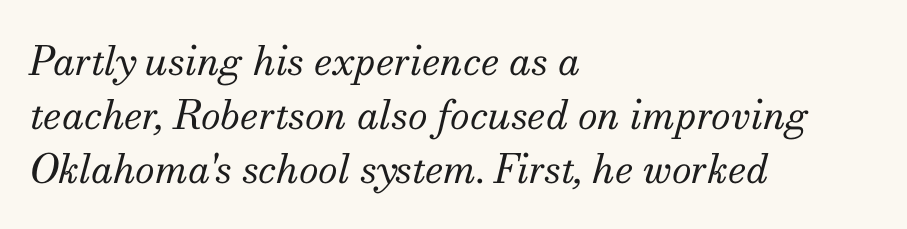
Q: Is the text bold? A: No.
Q: Is the text italic (slanted)? A: Yes, it leans right by about 13 degrees.
Q: Is the typeface a serif or a sans-serif typeface? A: Serif.
Q: Is the text underlined? A: No.
Q: How is the paragraph aligned? A: Left-aligned.
Q: Is the spacing between letters normal or unusually wide? A: Normal.
Q: Is the spacing between lines tight, normal or loose? A: Normal.
Q: Width (condensed, normal, or wide)? A: Normal.
Q: Stroke contrast? A: Medium.
Q: x-height? A: Small.
Q: Monospaced? A: No.
